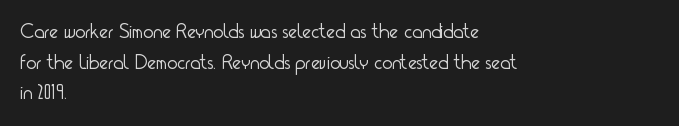
Q: Is the text bold? A: No.
Q: Is the text italic (slanted)? A: No, it is upright.
Q: Is the text underlined? A: No.
Q: How is the paragraph aligned? A: Left-aligned.
Q: Is the spacing between letters normal or unusually wide? A: Normal.
Q: Is the spacing between lines tight, normal or loose? A: Normal.
